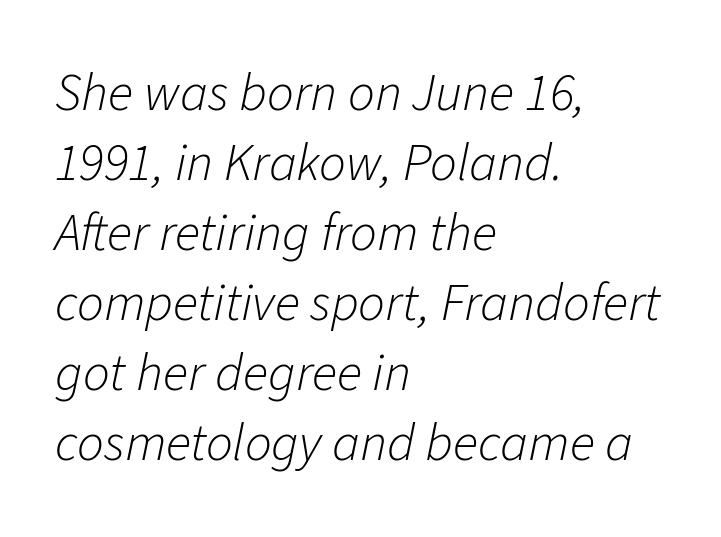
Q: Is the text bold? A: No.
Q: Is the text italic (slanted)? A: Yes, it leans right by about 11 degrees.
Q: Is the text underlined? A: No.
Q: How is the paragraph aligned? A: Left-aligned.
Q: Is the spacing between letters normal or unusually wide? A: Normal.
Q: Is the spacing between lines tight, normal or loose? A: Normal.
Q: Width (condensed, normal, or wide)? A: Normal.
Q: Stroke contrast? A: Low.
Q: x-height? A: Medium.
Q: Monospaced? A: No.
